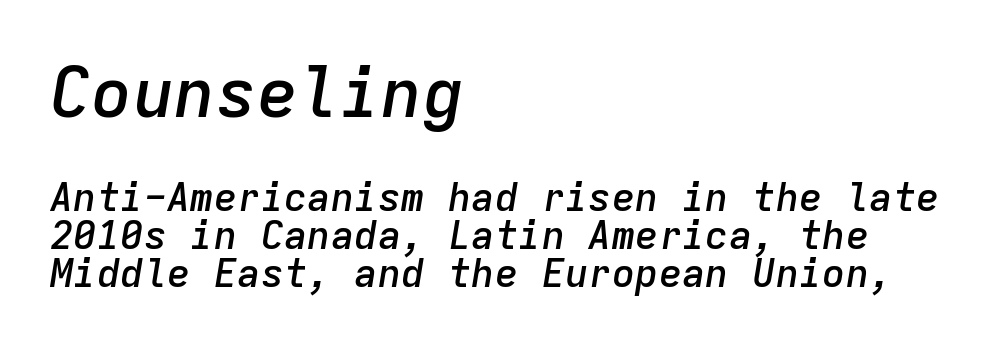
Q: Is the text bold? A: Semi-bold.
Q: Is the text italic (slanted)? A: Yes, it leans right by about 9 degrees.
Q: Is the text underlined? A: No.
Q: How is the paragraph aligned? A: Left-aligned.
Q: Is the spacing between letters normal or unusually wide? A: Normal.
Q: Is the spacing between lines tight, normal or loose? A: Tight.
Q: Which block of text is set in a larger size, the first (top) or the second (bottom)? A: The first (top) one.
Q: Width (condensed, normal, or wide)? A: Normal.
Q: Stroke contrast? A: Low.
Q: x-height? A: Medium.
Q: Monospaced? A: Yes.
